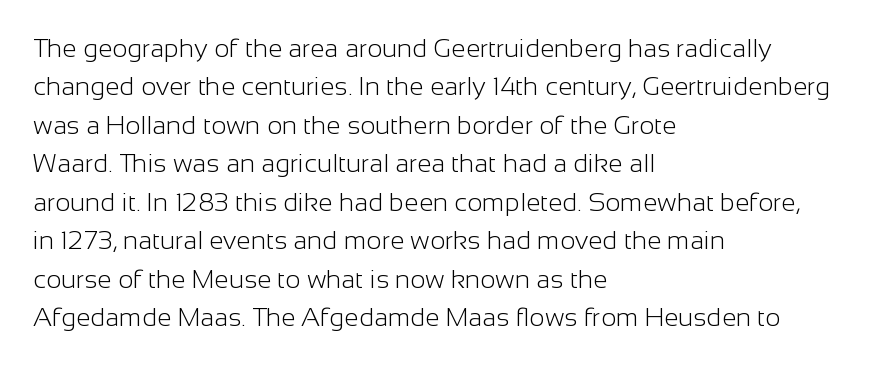
{"italic": "no", "bold": "no", "underline": "no", "align": "left", "line_spacing": "normal", "line_spacing_ratio": 1.48, "letter_spacing": "normal", "letter_spacing_em": 0.0, "glyph_px": 26}
